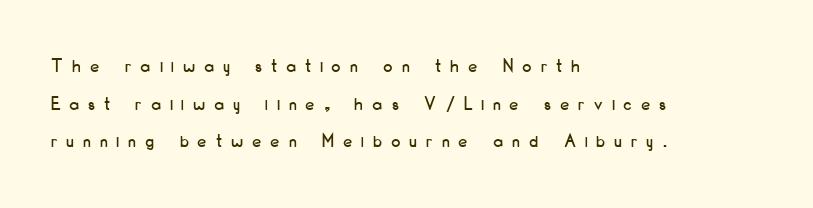
These lines stack with their left ends in a neat column. The horizontal fit of the characters is loose and conspicuously gappy. The lettering holds an erect, upright posture throughout. Bare-footed words on every line.
